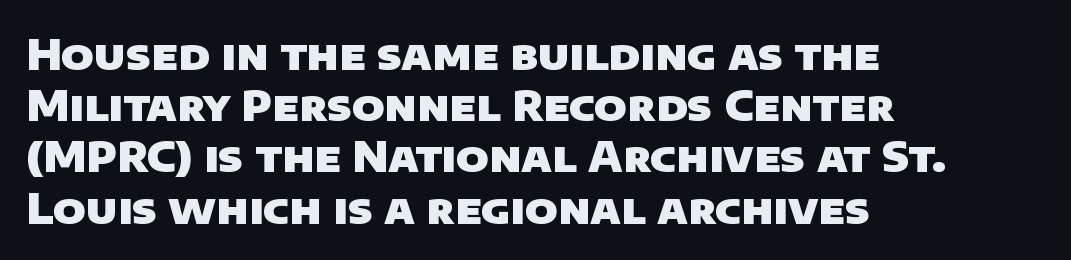
The face used here is proportionally spaced, like ordinary book or web type. Is the type bold? Yes — the strokes are clearly thick and heavy. Typeset ragged right — the left edge is the straight one. Underlining? Definitely not there.
